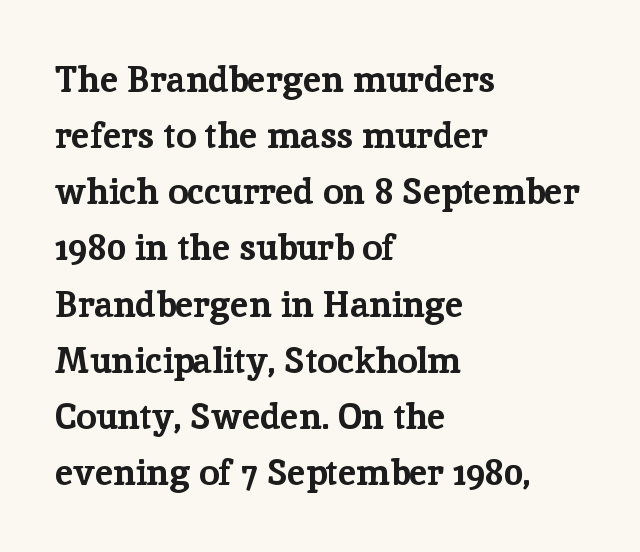
{"serif": "yes", "italic": "no", "bold": "yes", "weight": "bold", "width": "normal", "stroke_contrast": "low", "x_height": "medium", "monospaced": "no", "underline": "no", "align": "left", "line_spacing": "normal", "line_spacing_ratio": 1.56, "letter_spacing": "normal", "letter_spacing_em": 0.0, "glyph_px": 36}
